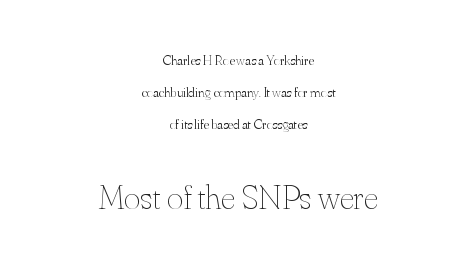
The image shows 35 px thin type, upright; set centered, loose line spacing (2.27x), normal letter spacing, not underlined; the second (bottom) block is 2.5x larger; medium stroke contrast and a small x-height.
